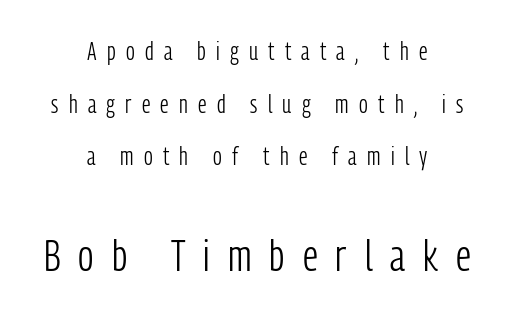
Q: Is the text bold? A: No.
Q: Is the text italic (slanted)? A: No, it is upright.
Q: Is the typeface a serif or a sans-serif typeface? A: Sans-serif.
Q: Is the text underlined? A: No.
Q: How is the paragraph aligned? A: Centered.
Q: Is the spacing between letters normal or unusually wide? A: Unusually wide.
Q: Is the spacing between lines tight, normal or loose? A: Loose.
Q: Which block of text is set in a larger size, the first (top) or the second (bottom)? A: The second (bottom) one.
Q: Width (condensed, normal, or wide)? A: Condensed.
Q: Stroke contrast? A: Low.
Q: x-height? A: Medium.
Q: Monospaced? A: No.
